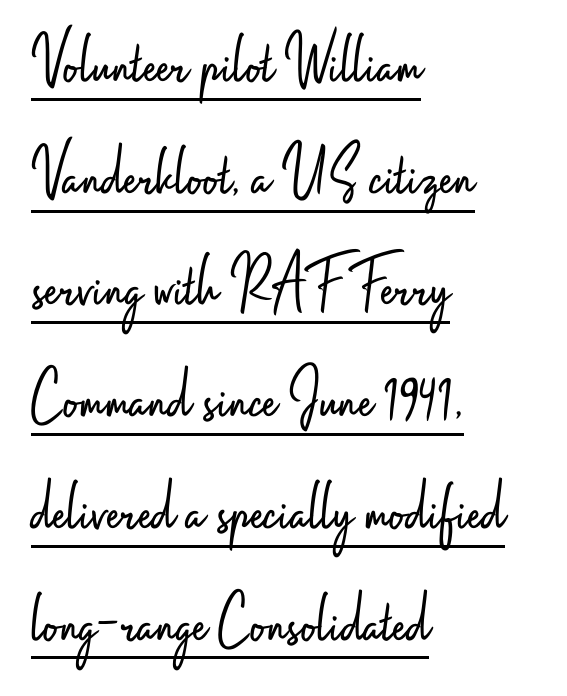
{"serif": "no", "bold": "no", "weight": "light", "width": "condensed", "stroke_contrast": "low", "x_height": "small", "monospaced": "no", "underline": "yes", "align": "left", "line_spacing": "normal", "line_spacing_ratio": 1.51, "letter_spacing": "normal", "letter_spacing_em": 0.0, "glyph_px": 74}
